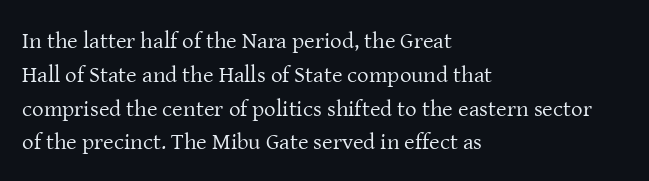
{"italic": "no", "bold": "no", "underline": "no", "align": "left", "line_spacing": "normal", "line_spacing_ratio": 1.47, "letter_spacing": "normal", "letter_spacing_em": 0.0, "glyph_px": 23}
